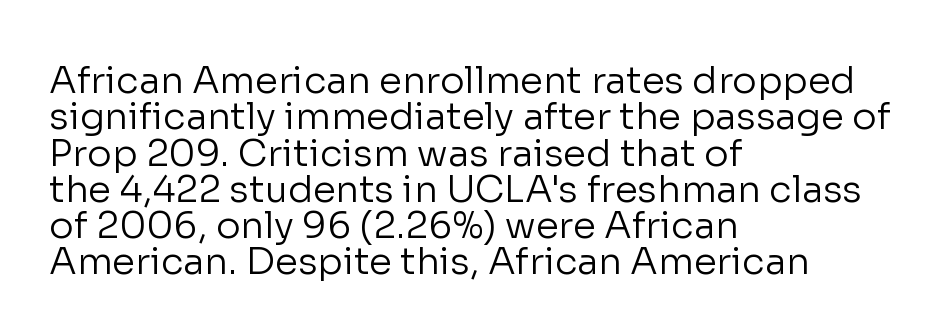
Plain, unruled lines of type. The font sits on the lighter half of the weight spectrum, regular included. Typographically, this falls in the sans-serif category. Every character sits straight up, as roman type does.
